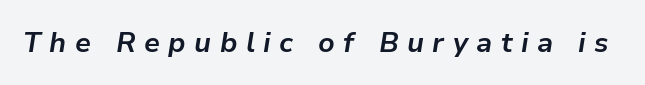
Does the lettering tilt? It does — this is italic. Here the designer chose a conventional face with non-uniform glyph widths. Bold? Absolutely — the strokes are thick and heavy. Each word looks stretched out because of the extra space between its letters. A clean baseline with only descenders dipping below it.
